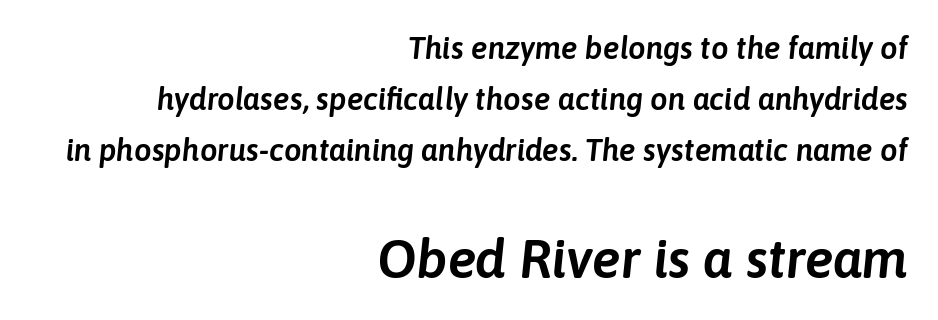
In this sample the second text group is rendered at the bigger scale. The letters advance in unequal steps, a hallmark of proportional type. A typesetter would call this leading conventional body-copy spacing. Words float on clear page, feet unadorned. The passage is arranged like a letterhead date or caption credit — flush right. Caption: standard tracking, unaltered.
